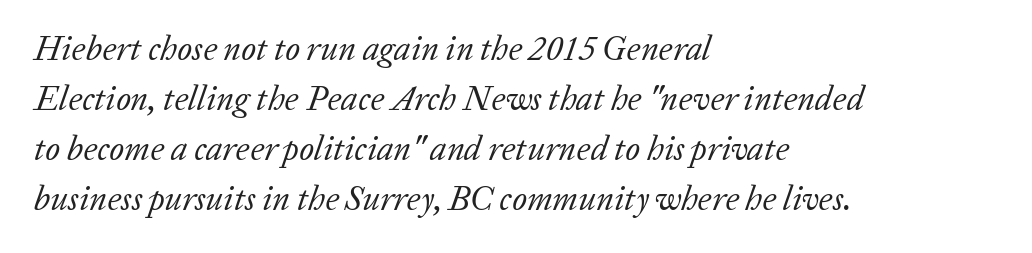
The image shows 34 px regular-weight serif type, italic (leaning right); set left-aligned, normal line spacing (1.47x), normal letter spacing, not underlined; low stroke contrast and a medium x-height.
